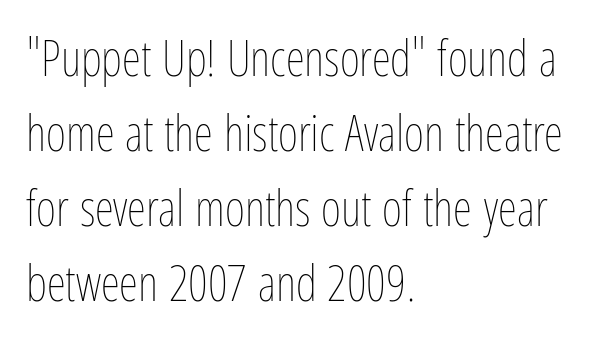
Q: Is the text bold? A: No.
Q: Is the text italic (slanted)? A: No, it is upright.
Q: Is the text underlined? A: No.
Q: How is the paragraph aligned? A: Left-aligned.
Q: Is the spacing between letters normal or unusually wide? A: Normal.
Q: Is the spacing between lines tight, normal or loose? A: Normal.
Q: Width (condensed, normal, or wide)? A: Condensed.
Q: Stroke contrast? A: Low.
Q: x-height? A: Medium.
Q: Monospaced? A: No.
